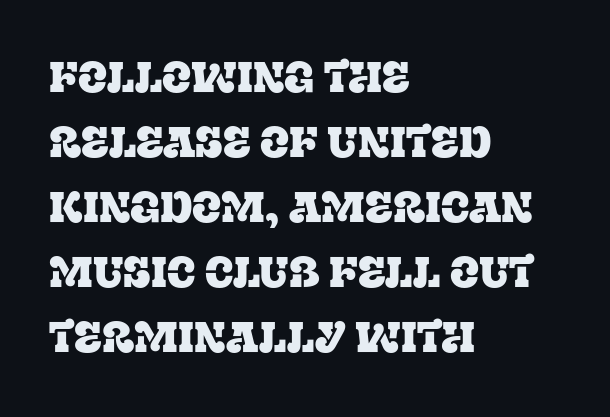
Q: Is the text italic (slanted)? A: No, it is upright.
Q: Is the typeface a serif or a sans-serif typeface? A: Serif.
Q: Is the text underlined? A: No.
Q: How is the paragraph aligned? A: Left-aligned.
Q: Is the spacing between letters normal or unusually wide? A: Normal.
Q: Is the spacing between lines tight, normal or loose? A: Normal.
Q: Width (condensed, normal, or wide)? A: Normal.
Q: Stroke contrast? A: Low.
Q: x-height? A: Large.
Q: Monospaced? A: No.
